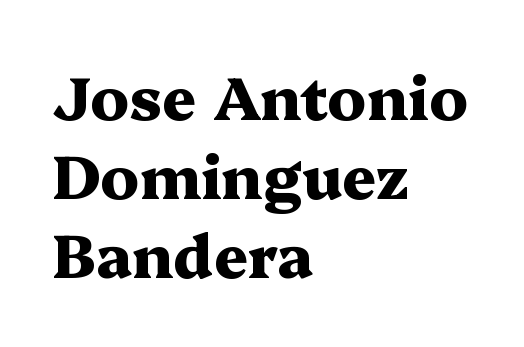
The image shows 60 px heavy, wide serif type, upright; set left-aligned, normal line spacing (1.32x), normal letter spacing, not underlined; medium stroke contrast and a medium x-height.
